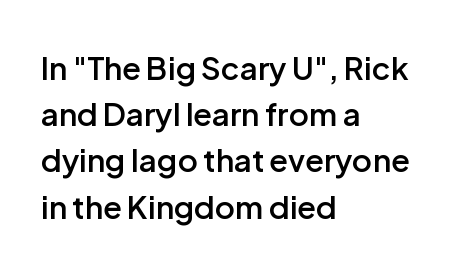
The letters advance in unequal steps, a hallmark of proportional type. Look at the tracking — it's just the regular setting, nothing added. Short and long lines alike share a common starting point at left. Students, this is semibold: more ink than regular, less than bold. The letters carry no serifs — their stems end cleanly without finishing strokes.
